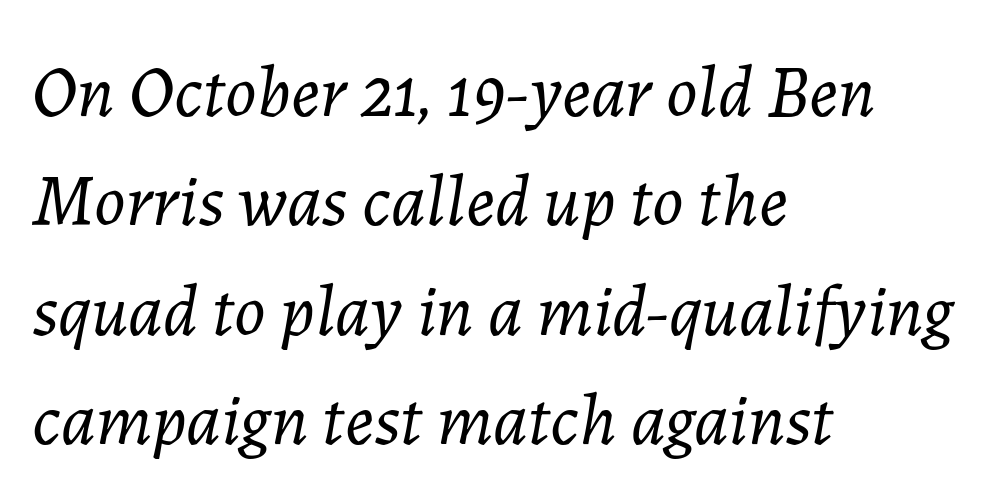
Horizontally, the lines are justified to the leading edge only. This is oblique type, the kind used for emphasis or titles. Line spacing here is normal. You could not count columns in this text — the font is proportionally spaced. No letter is thick-stroked: the sample isn't bold. Type without underlining.
